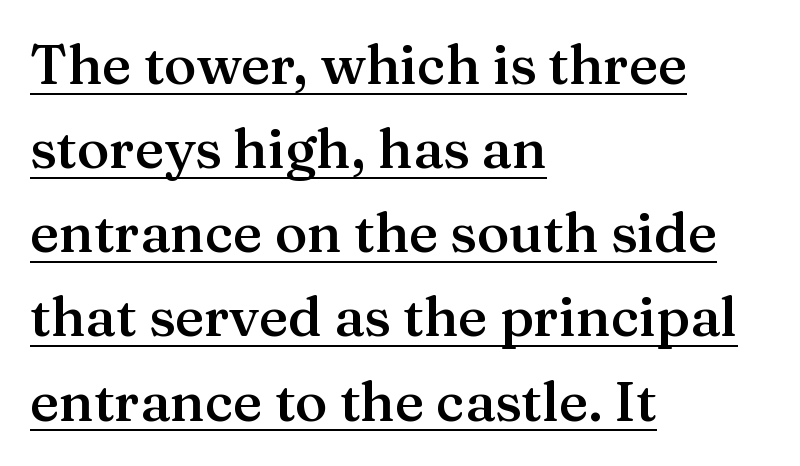
The image shows 55 px semibold serif type, upright; set left-aligned, normal line spacing (1.53x), normal letter spacing, underlined; medium stroke contrast and a medium x-height.
